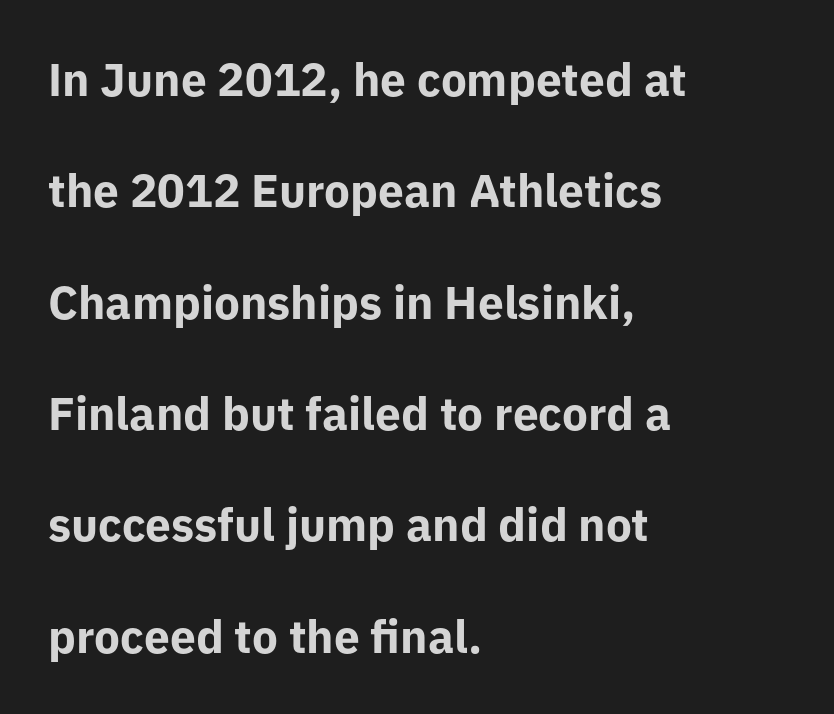
Q: Is the text bold? A: Yes.
Q: Is the text italic (slanted)? A: No, it is upright.
Q: Is the typeface a serif or a sans-serif typeface? A: Sans-serif.
Q: Is the text underlined? A: No.
Q: How is the paragraph aligned? A: Left-aligned.
Q: Is the spacing between letters normal or unusually wide? A: Normal.
Q: Is the spacing between lines tight, normal or loose? A: Loose.
Q: Width (condensed, normal, or wide)? A: Normal.
Q: Stroke contrast? A: Low.
Q: x-height? A: Medium.
Q: Monospaced? A: No.
